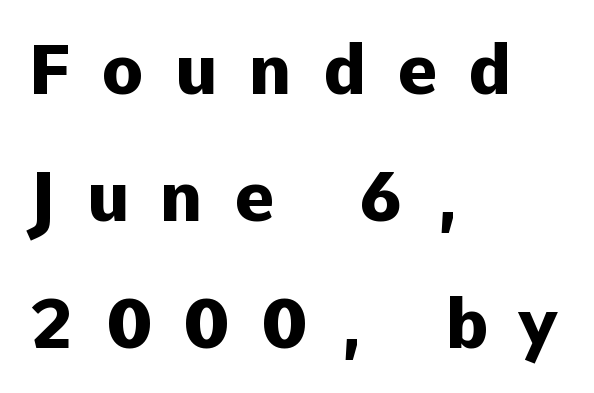
The image shows 69 px heavy sans-serif type, upright; set left-aligned, line spacing 1.84x, unusually wide letter spacing (+0.45 em), not underlined; low stroke contrast and a medium x-height.
